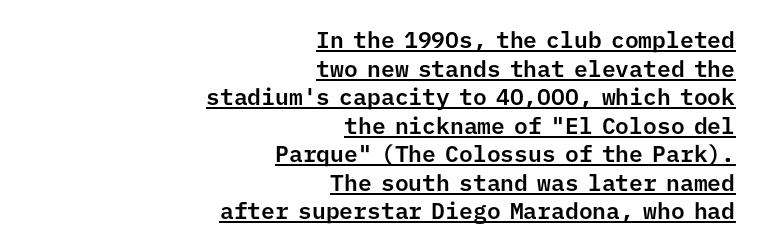
Q: Is the text italic (slanted)? A: No, it is upright.
Q: Is the text underlined? A: Yes.
Q: How is the paragraph aligned? A: Right-aligned.
Q: Is the spacing between letters normal or unusually wide? A: Normal.
